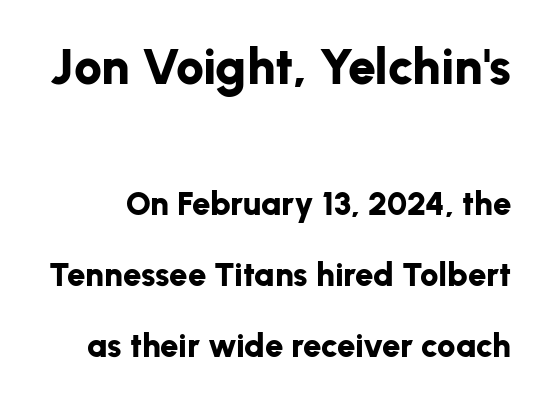
If you drew a line through each stem, it would be perfectly vertical. The face used here is proportionally spaced, like ordinary book or web type. Top chunk: large. Bottom chunk: small. Students, note that the glyphs here touch the page at normal intervals. The glyphs in this specimen are sans serif. Does the weight exceed regular? Yes, all the way to bold.
